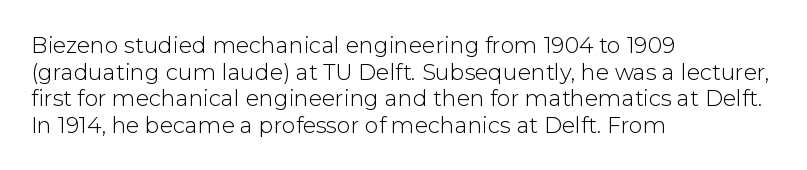
The face used here is rendered with its standard letterfit. The rag falls on the right side of this text block. The typeface has the unassuming heft of standard copy or less. Italic: no, the glyphs are upright roman.
